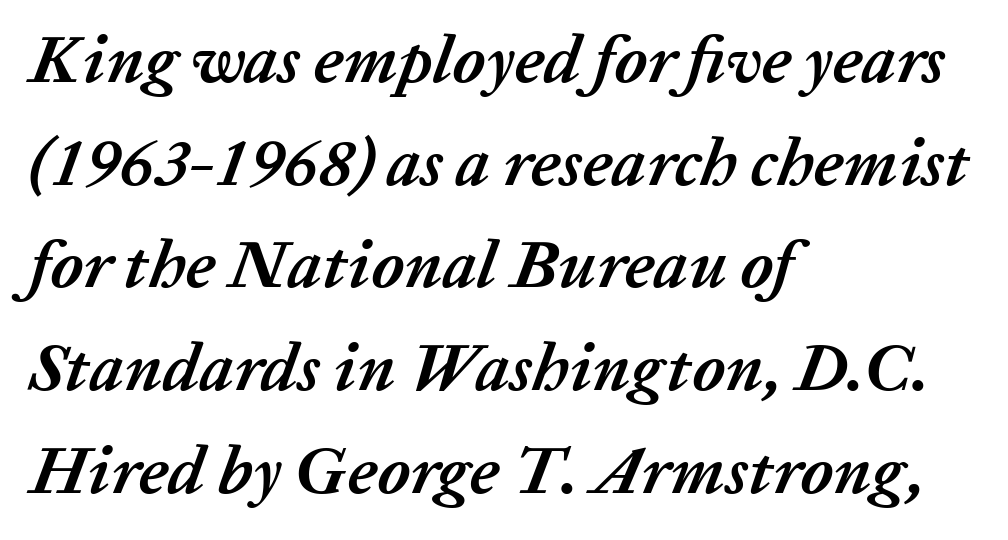
{"italic": "yes", "lean": "right", "slant_degrees": 20, "bold": "yes", "weight": "semibold", "width": "normal", "stroke_contrast": "low", "x_height": "medium", "monospaced": "no", "underline": "no", "align": "left", "line_spacing": "normal", "line_spacing_ratio": 1.51, "letter_spacing": "normal", "letter_spacing_em": 0.0, "glyph_px": 68}
